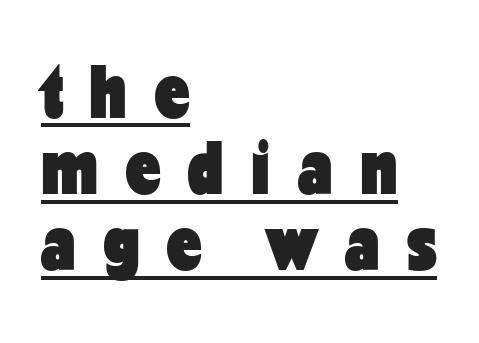
Q: Is the text bold? A: Yes.
Q: Is the text italic (slanted)? A: No, it is upright.
Q: Is the typeface a serif or a sans-serif typeface? A: Sans-serif.
Q: Is the text underlined? A: Yes.
Q: How is the paragraph aligned? A: Left-aligned.
Q: Is the spacing between letters normal or unusually wide? A: Unusually wide.
Q: Is the spacing between lines tight, normal or loose? A: Tight.
Q: Width (condensed, normal, or wide)? A: Condensed.
Q: Stroke contrast? A: Low.
Q: x-height? A: Medium.
Q: Monospaced? A: No.
